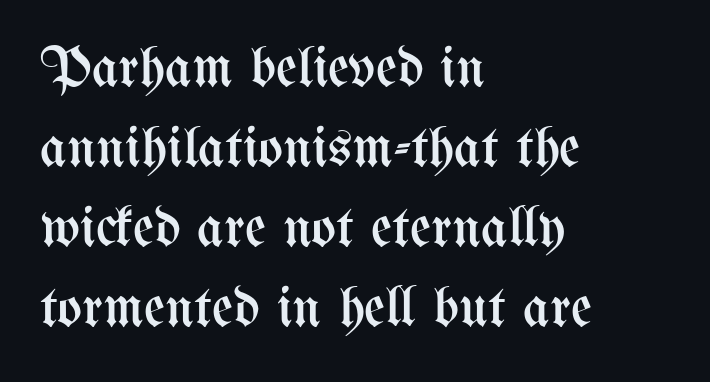
The image shows 58 px regular-weight, condensed type, upright; set left-aligned, normal line spacing (1.38x), normal letter spacing, not underlined; medium stroke contrast and a medium x-height.
